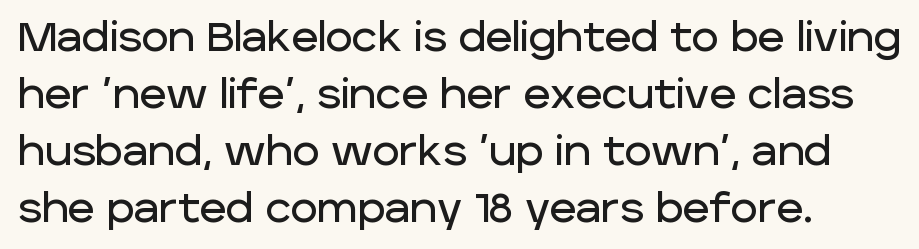
Check where the strokes stop: nothing finishes them off — pure sans. The line-height multiplier appears to be the usual default. Horizontally, the lines are justified to the leading edge only. Honestly, there is no underline to notice here at all. These lines are rendered in a variable-pitch font. Observe the ordinary spacing: letters are neighbours, not strangers.
